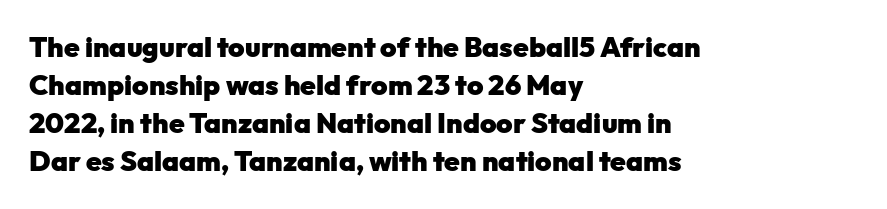
The image shows 28 px heavy sans-serif type, upright; set left-aligned, normal line spacing (1.36x), normal letter spacing, not underlined; low stroke contrast and a medium x-height.
